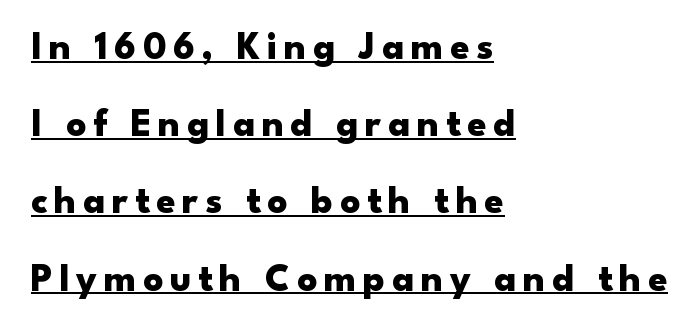
As a designer I'd log this as weight 700, bold. Where is the straight margin? On the left. Beneath each row of characters lies a ruled line. The line-height multiplier appears high, well above default. Tall strokes in this sample are plumb rather than angled.
